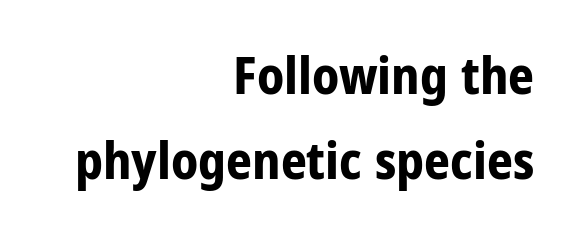
{"serif": "no", "italic": "no", "bold": "yes", "weight": "bold", "width": "condensed", "stroke_contrast": "low", "x_height": "large", "monospaced": "no", "underline": "no", "align": "right", "line_spacing": "normal", "line_spacing_ratio": 1.66, "letter_spacing": "normal", "letter_spacing_em": 0.0, "glyph_px": 51}
